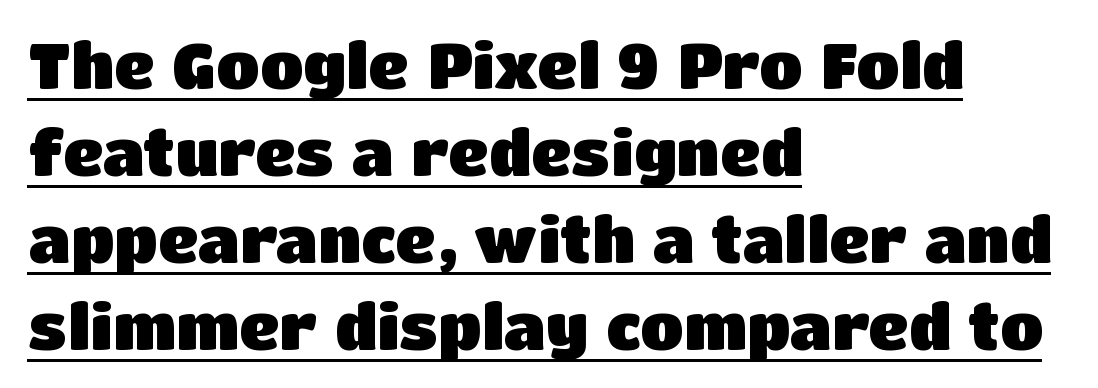
{"serif": "no", "italic": "no", "bold": "yes", "weight": "heavy", "width": "normal", "stroke_contrast": "low", "x_height": "large", "monospaced": "no", "underline": "yes", "align": "left", "line_spacing": "normal", "line_spacing_ratio": 1.38, "letter_spacing": "normal", "letter_spacing_em": 0.0, "glyph_px": 63}
